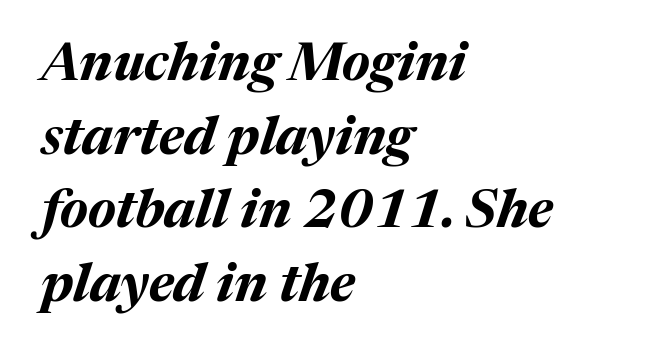
The image shows 53 px bold type, italic (leaning right); set left-aligned, normal line spacing (1.39x), normal letter spacing, not underlined; medium stroke contrast and a medium x-height.
